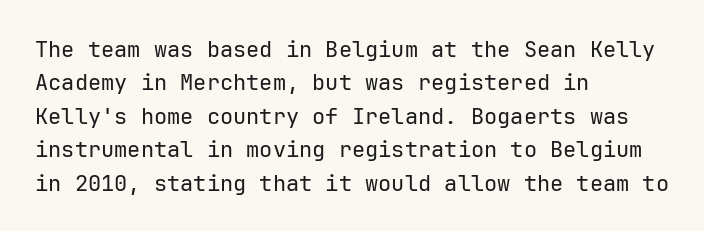
{"italic": "no", "bold": "no", "underline": "no", "align": "left", "line_spacing": "normal", "line_spacing_ratio": 1.52, "letter_spacing": "normal", "letter_spacing_em": 0.0, "glyph_px": 22}
